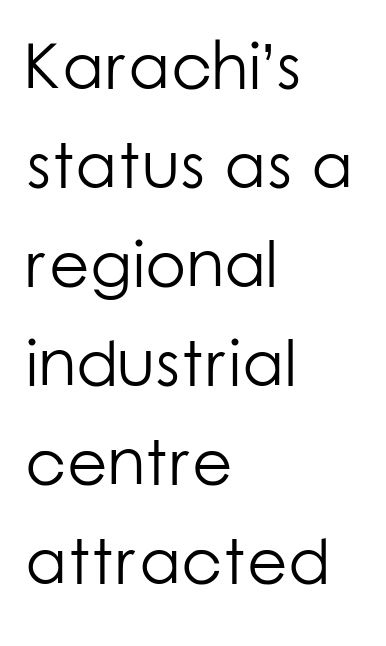
Q: Is the text bold? A: No.
Q: Is the text italic (slanted)? A: No, it is upright.
Q: Is the typeface a serif or a sans-serif typeface? A: Sans-serif.
Q: Is the text underlined? A: No.
Q: How is the paragraph aligned? A: Left-aligned.
Q: Is the spacing between letters normal or unusually wide? A: Normal.
Q: Is the spacing between lines tight, normal or loose? A: Normal.
Q: Width (condensed, normal, or wide)? A: Normal.
Q: Stroke contrast? A: Low.
Q: x-height? A: Medium.
Q: Monospaced? A: No.
